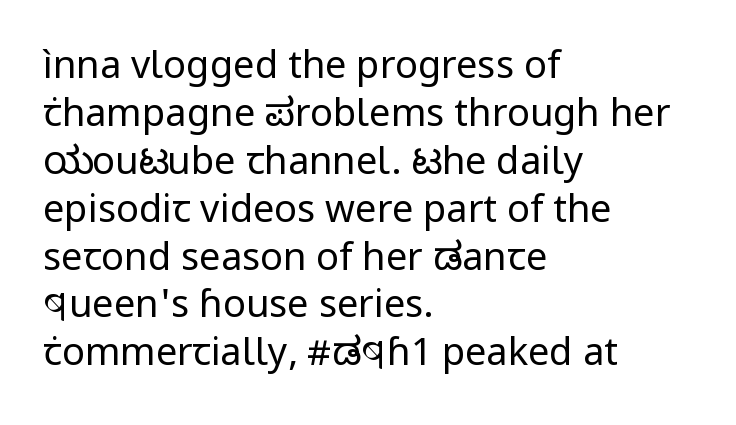
{"serif": "no", "italic": "no", "bold": "no", "weight": "regular", "width": "normal", "stroke_contrast": "low", "x_height": "medium", "monospaced": "no", "underline": "no", "align": "left", "line_spacing": "normal", "line_spacing_ratio": 1.26, "letter_spacing": "normal", "letter_spacing_em": 0.0, "glyph_px": 38}
